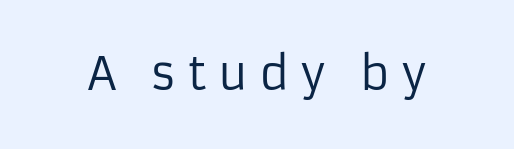
The image shows 45 px regular-weight sans-serif type, upright; set unusually wide letter spacing (+0.25 em), not underlined; low stroke contrast and a medium x-height.
